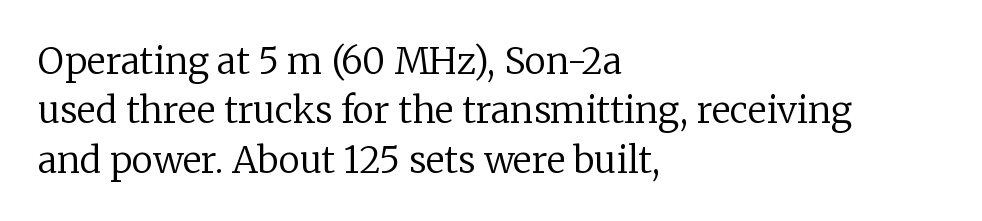
The image shows 36 px regular-weight serif type, upright; set left-aligned, normal line spacing (1.37x), normal letter spacing, not underlined; low stroke contrast and a medium x-height.
